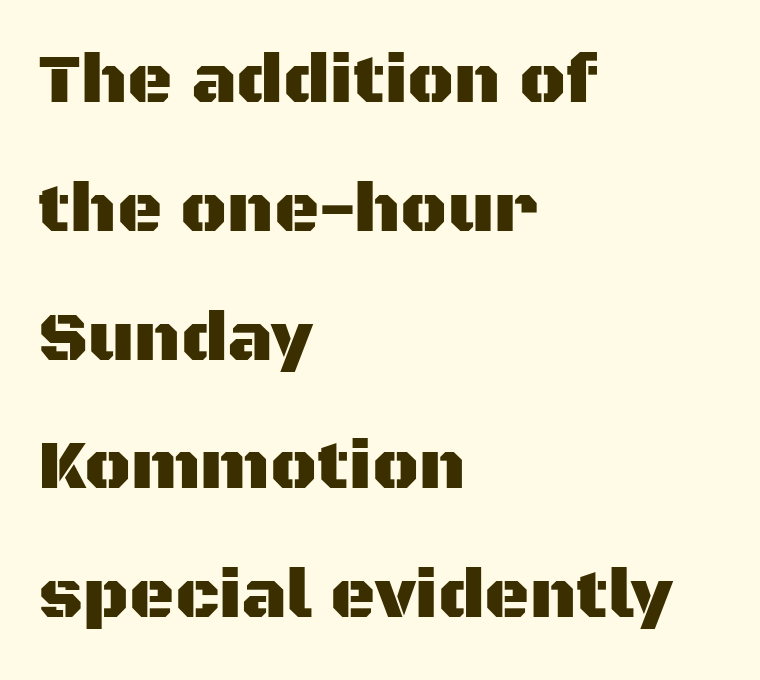
Q: Is the text italic (slanted)? A: No, it is upright.
Q: Is the typeface a serif or a sans-serif typeface? A: Sans-serif.
Q: Is the text underlined? A: No.
Q: How is the paragraph aligned? A: Left-aligned.
Q: Is the spacing between letters normal or unusually wide? A: Normal.
Q: Width (condensed, normal, or wide)? A: Normal.
Q: Stroke contrast? A: Medium.
Q: x-height? A: Large.
Q: Monospaced? A: No.
